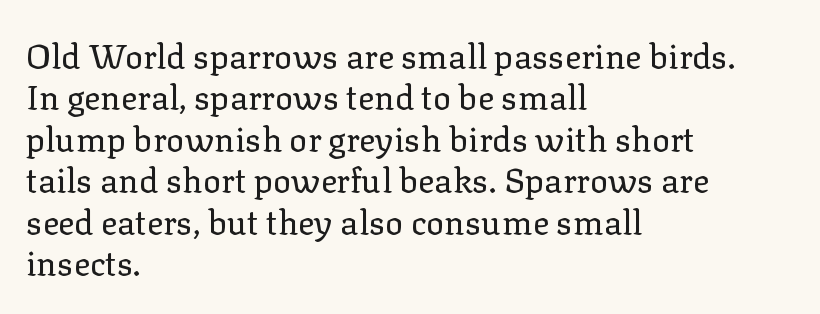
{"serif": "yes", "italic": "no", "bold": "no", "weight": "regular", "width": "normal", "stroke_contrast": "low", "x_height": "medium", "monospaced": "no", "underline": "no", "align": "left", "line_spacing_ratio": 1.22, "letter_spacing": "normal", "letter_spacing_em": 0.0, "glyph_px": 34}
